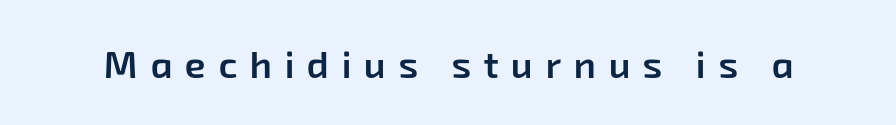
A typesetter would call this proportional, since set widths differ per character. Is the type bold? Partly — it's a semibold, heavier than regular but not fully bold. Examine the stroke ends and you'll find no serifs. Does extra space separate the letters? Yes, quite a lot of it. Bare-footed words on every line.
